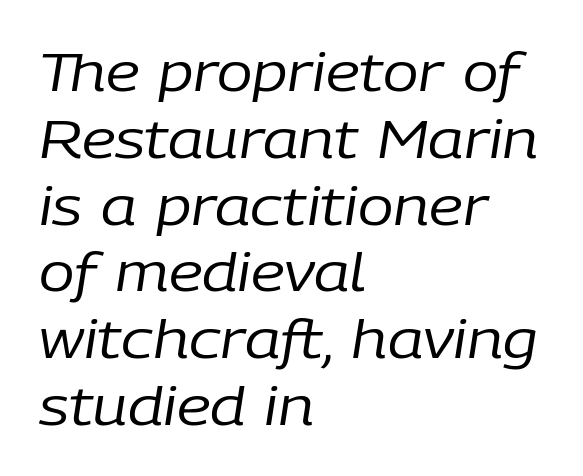
Q: Is the text bold? A: No.
Q: Is the text italic (slanted)? A: Yes, it leans right by about 9 degrees.
Q: Is the text underlined? A: No.
Q: How is the paragraph aligned? A: Left-aligned.
Q: Is the spacing between letters normal or unusually wide? A: Normal.
Q: Is the spacing between lines tight, normal or loose? A: Normal.
Q: Width (condensed, normal, or wide)? A: Normal.
Q: Stroke contrast? A: Low.
Q: x-height? A: Medium.
Q: Monospaced? A: No.
